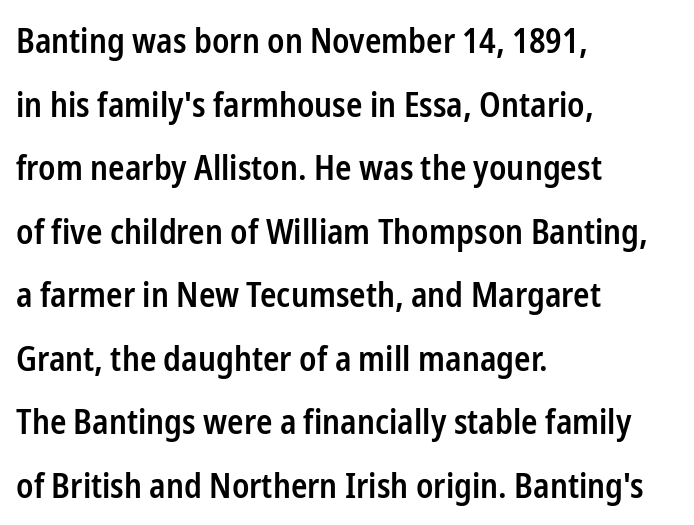
Note: no serifs on the glyphs. These lines stack with their left ends in a neat column. Does extra space separate the letters? No, they use regular spacing. Emphasis by weight is partial: semibold.
